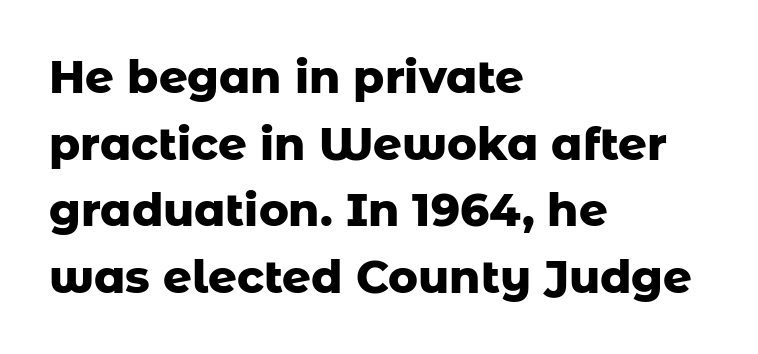
The image shows 45 px heavy sans-serif type, upright; set left-aligned, normal line spacing (1.48x), normal letter spacing, not underlined; low stroke contrast and a medium x-height.
